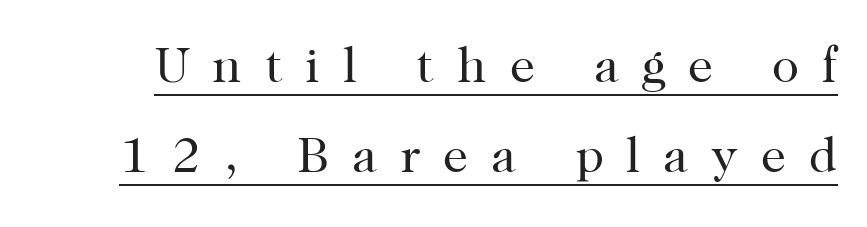
The image shows 50 px regular-weight serif type, upright; set line spacing 1.8x, unusually wide letter spacing (+0.46 em), underlined; high stroke contrast and a medium x-height.
